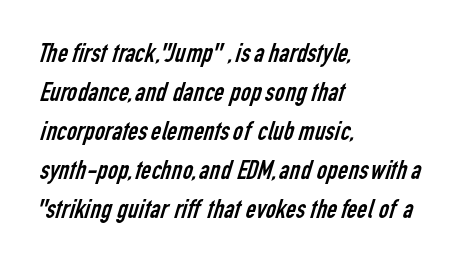
Q: Is the text bold? A: No.
Q: Is the typeface a serif or a sans-serif typeface? A: Sans-serif.
Q: Is the text underlined? A: No.
Q: How is the paragraph aligned? A: Left-aligned.
Q: Is the spacing between letters normal or unusually wide? A: Normal.
Q: Is the spacing between lines tight, normal or loose? A: Normal.
Q: Width (condensed, normal, or wide)? A: Condensed.
Q: Stroke contrast? A: Low.
Q: x-height? A: Medium.
Q: Monospaced? A: No.
